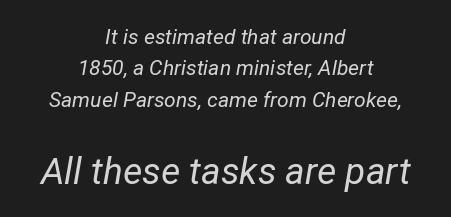
Characters follow at the spacing the type designer built in. Is this a fixed-width face? No — the glyphs have proportional, varying widths. The paragraph has two soft edges and a firm central axis. Counters stay open thanks to moderate or lighter strokes.
